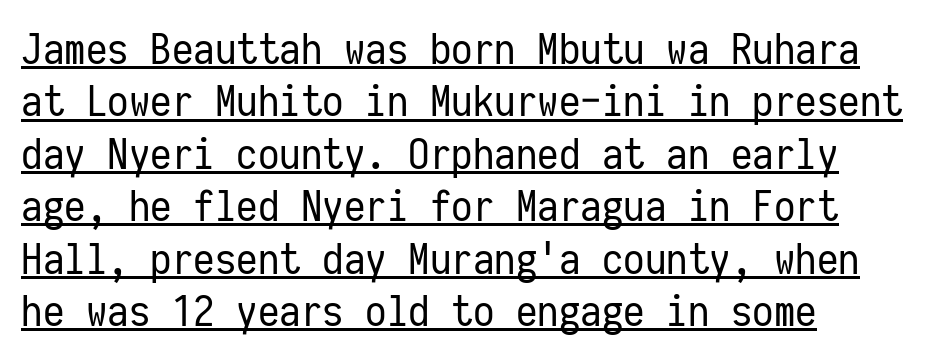
{"serif": "no", "italic": "no", "bold": "no", "weight": "regular", "width": "condensed", "stroke_contrast": "low", "x_height": "medium", "monospaced": "yes", "underline": "yes", "align": "left", "line_spacing_ratio": 1.22, "letter_spacing": "normal", "letter_spacing_em": 0.0, "glyph_px": 43}
